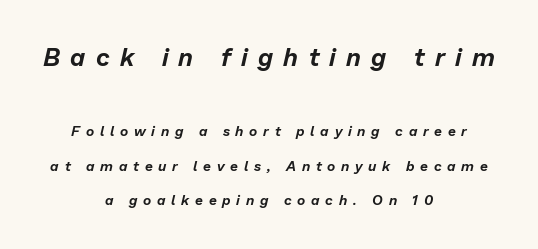
{"italic": "yes", "lean": "right", "slant_degrees": 13, "underline": "no", "align": "center", "line_spacing": "loose", "line_spacing_ratio": 2.45, "letter_spacing": "wide", "letter_spacing_em": 0.41, "larger_block": "first", "size_ratio": 1.79, "glyph_px": 25}
